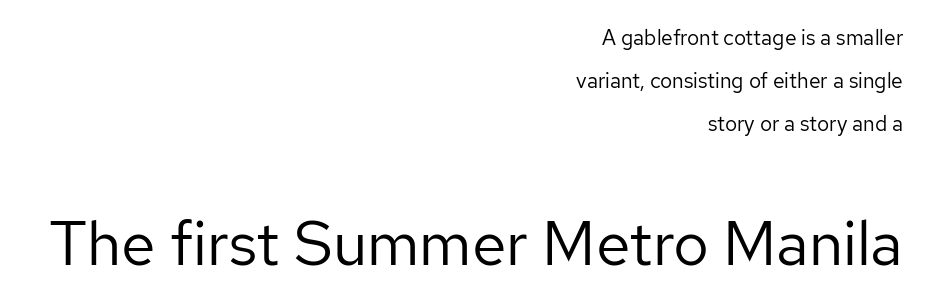
Q: Is the text bold? A: No.
Q: Is the text italic (slanted)? A: No, it is upright.
Q: Is the typeface a serif or a sans-serif typeface? A: Sans-serif.
Q: Is the text underlined? A: No.
Q: How is the paragraph aligned? A: Right-aligned.
Q: Is the spacing between letters normal or unusually wide? A: Normal.
Q: Is the spacing between lines tight, normal or loose? A: Loose.
Q: Which block of text is set in a larger size, the first (top) or the second (bottom)? A: The second (bottom) one.
Q: Width (condensed, normal, or wide)? A: Normal.
Q: Stroke contrast? A: Low.
Q: x-height? A: Medium.
Q: Monospaced? A: No.
